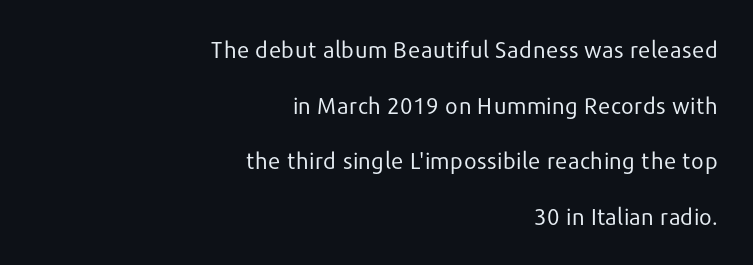
In terms of posture, this sample is upright. Horizontally, the lines are justified to the trailing edge only. Weight: not bold — regular or lighter. The type is set solid horizontally, with unmodified tracking.
